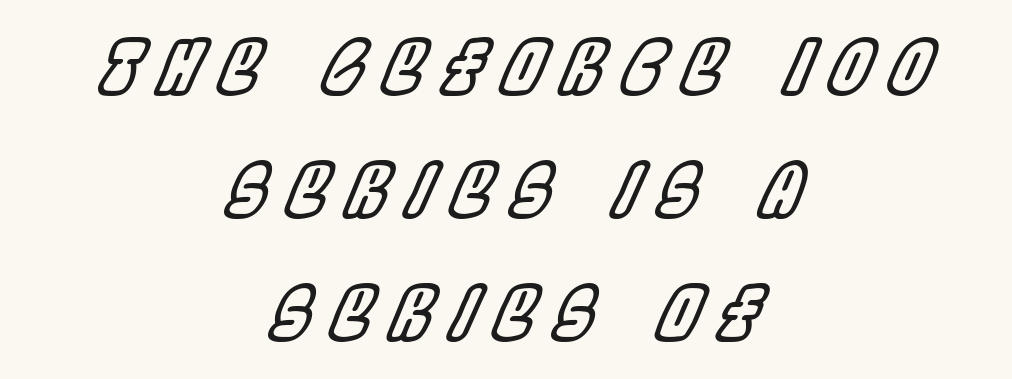
The image shows 74 px condensed type, italic (leaning right); set centered, normal line spacing (1.66x), unusually wide letter spacing (+0.25 em), not underlined; a large x-height.
